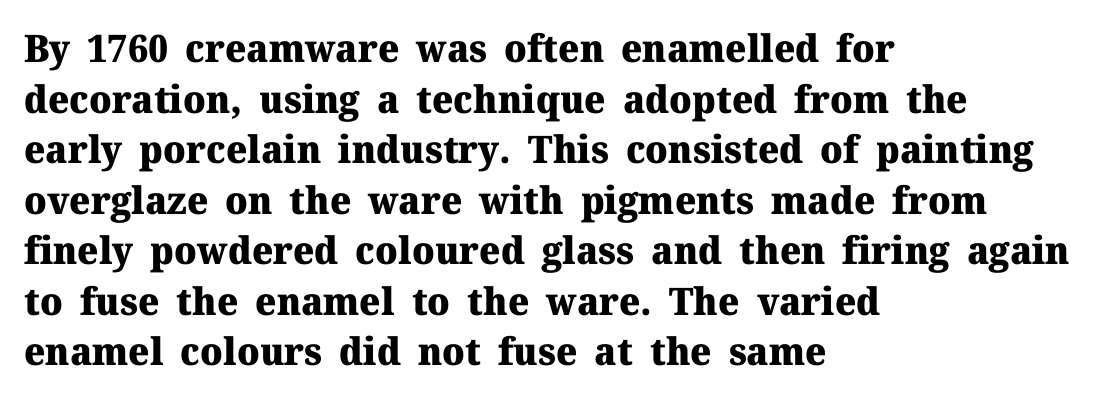
Q: Is the text bold? A: Yes.
Q: Is the text italic (slanted)? A: No, it is upright.
Q: Is the typeface a serif or a sans-serif typeface? A: Serif.
Q: Is the text underlined? A: No.
Q: How is the paragraph aligned? A: Left-aligned.
Q: Is the spacing between letters normal or unusually wide? A: Normal.
Q: Is the spacing between lines tight, normal or loose? A: Normal.
Q: Width (condensed, normal, or wide)? A: Normal.
Q: Stroke contrast? A: Medium.
Q: x-height? A: Medium.
Q: Monospaced? A: No.
